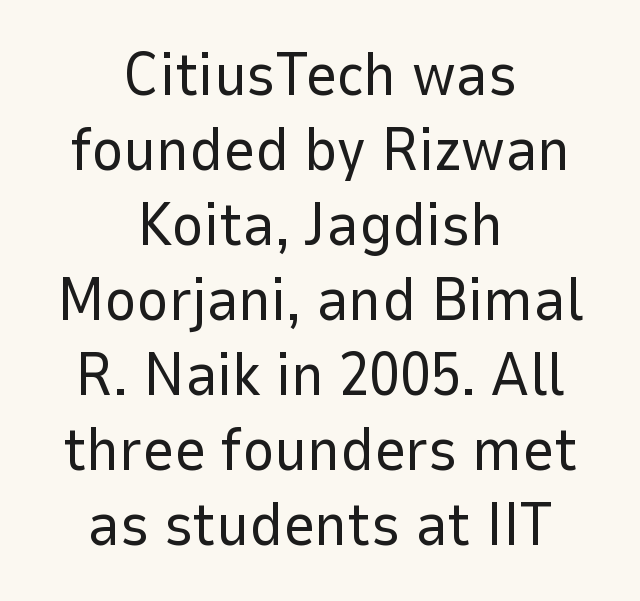
The image shows 61 px regular-weight sans-serif type, upright; set centered, line spacing 1.23x, normal letter spacing, not underlined; low stroke contrast and a medium x-height.
